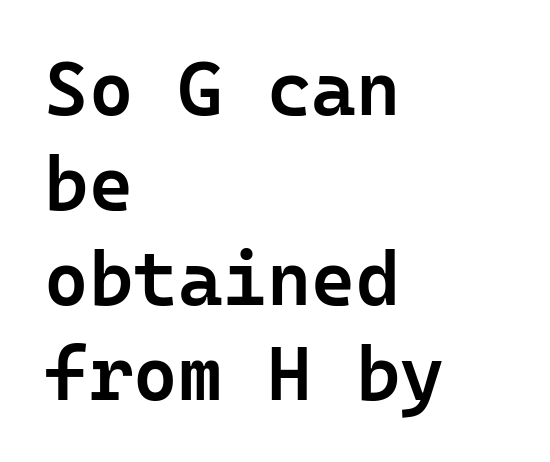
{"serif": "no", "italic": "no", "bold": "semi", "weight": "semibold", "width": "normal", "stroke_contrast": "low", "x_height": "medium", "monospaced": "yes", "underline": "no", "align": "left", "line_spacing": "normal", "line_spacing_ratio": 1.25, "letter_spacing": "normal", "letter_spacing_em": 0.0, "glyph_px": 76}
